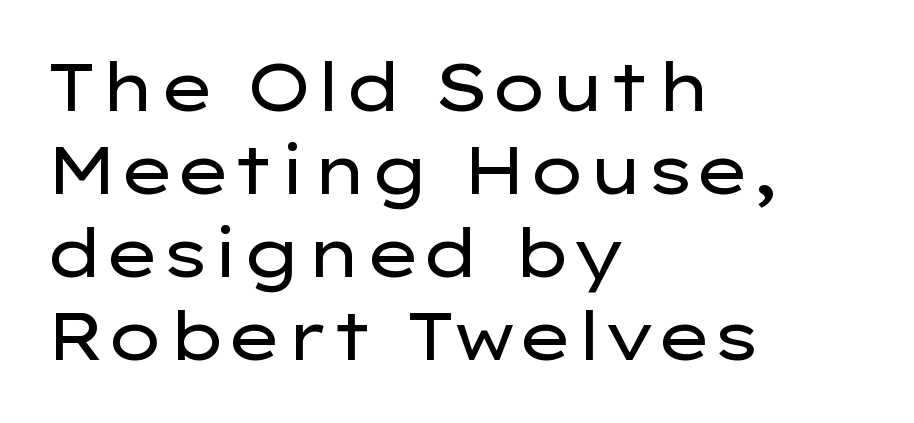
The image shows 66 px regular-weight, wide sans-serif type, upright; set left-aligned, normal line spacing (1.26x), normal letter spacing, not underlined; low stroke contrast and a medium x-height.
